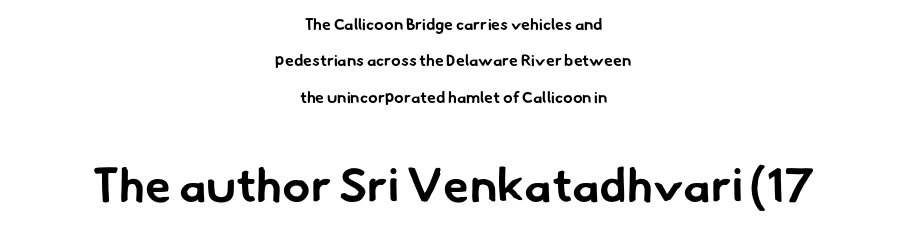
Rule under the text: the space is simply empty. The letters in the lower block stand taller than those in the block above. Stroke terminals: plain, sans-serif. Varying glyph widths throughout — classic text-font behaviour.
